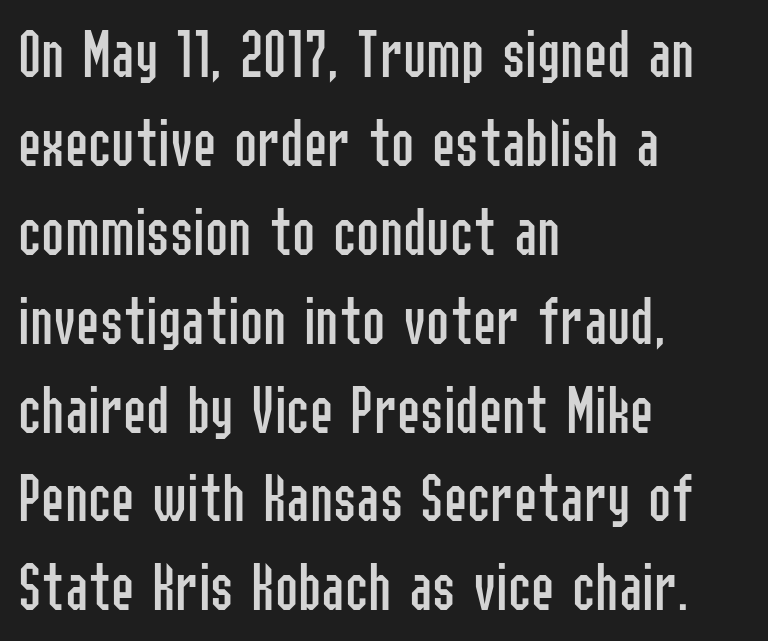
{"serif": "no", "italic": "no", "bold": "no", "weight": "regular", "width": "condensed", "stroke_contrast": "low", "x_height": "medium", "monospaced": "no", "underline": "no", "align": "left", "line_spacing": "normal", "line_spacing_ratio": 1.27, "letter_spacing": "normal", "letter_spacing_em": 0.0, "glyph_px": 70}
